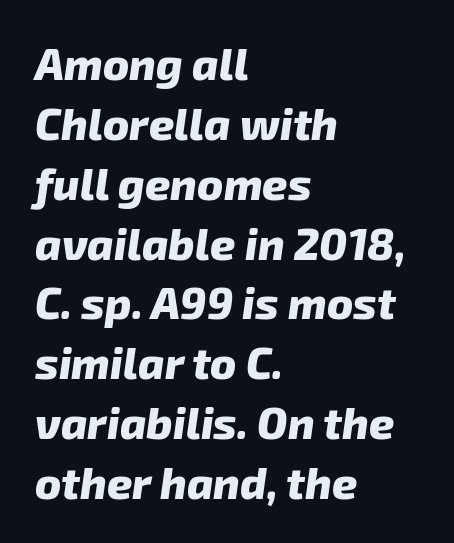
The image shows 44 px heavy sans-serif type; set left-aligned, normal line spacing (1.36x), normal letter spacing, not underlined; low stroke contrast and a medium x-height.
